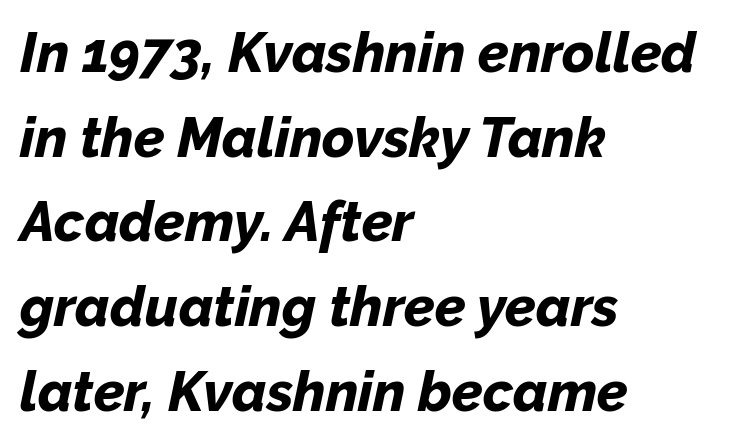
{"italic": "yes", "lean": "right", "slant_degrees": 12, "bold": "yes", "weight": "bold", "width": "normal", "stroke_contrast": "low", "x_height": "medium", "monospaced": "no", "underline": "no", "align": "left", "line_spacing": "normal", "line_spacing_ratio": 1.54, "letter_spacing": "normal", "letter_spacing_em": 0.0, "glyph_px": 55}
